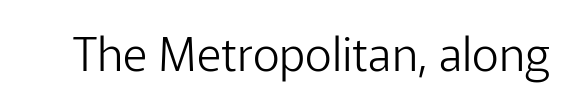
Classification — sans serif. These lines keep a tight, regular rhythm from letter to letter. Note the varied advance widths — an 'i' is clearly narrower than an 'm'. Nope, not italic — everything's standing straight.
